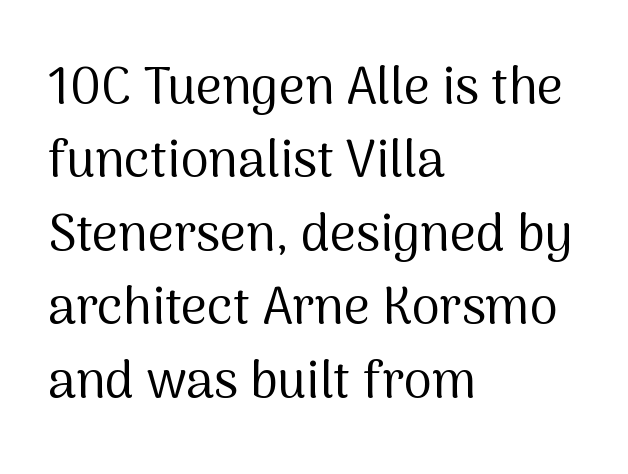
The image shows 51 px regular-weight sans-serif type, upright; set left-aligned, normal line spacing (1.44x), normal letter spacing, not underlined; medium stroke contrast and a medium x-height.
